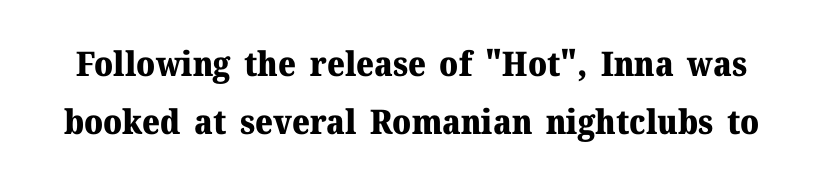
Q: Is the text bold? A: Yes.
Q: Is the text italic (slanted)? A: No, it is upright.
Q: Is the typeface a serif or a sans-serif typeface? A: Serif.
Q: Is the text underlined? A: No.
Q: Is the spacing between letters normal or unusually wide? A: Normal.
Q: Width (condensed, normal, or wide)? A: Normal.
Q: Stroke contrast? A: Medium.
Q: x-height? A: Medium.
Q: Monospaced? A: No.
